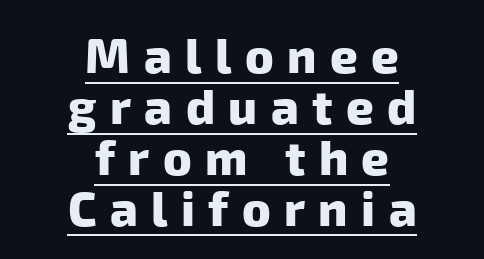
The image shows 48 px heavy sans-serif type; set centered, tight line spacing (1.06x), unusually wide letter spacing (+0.28 em), underlined; low stroke contrast and a medium x-height.
